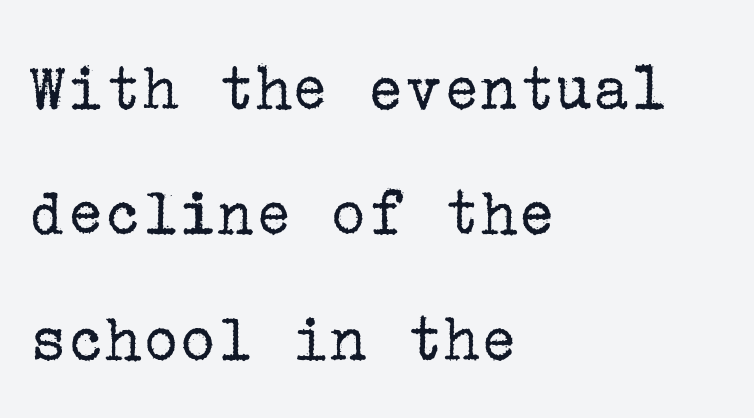
Q: Is the text bold? A: No.
Q: Is the text italic (slanted)? A: No, it is upright.
Q: Is the typeface a serif or a sans-serif typeface? A: Serif.
Q: Is the text underlined? A: No.
Q: How is the paragraph aligned? A: Left-aligned.
Q: Is the spacing between letters normal or unusually wide? A: Normal.
Q: Width (condensed, normal, or wide)? A: Normal.
Q: Stroke contrast? A: Low.
Q: x-height? A: Medium.
